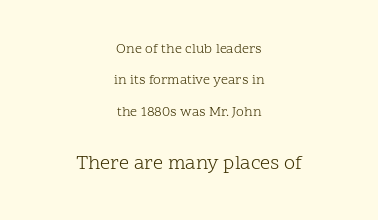
Q: Is the text bold? A: No.
Q: Is the text italic (slanted)? A: No, it is upright.
Q: Is the text underlined? A: No.
Q: How is the paragraph aligned? A: Centered.
Q: Is the spacing between letters normal or unusually wide? A: Normal.
Q: Is the spacing between lines tight, normal or loose? A: Loose.
Q: Which block of text is set in a larger size, the first (top) or the second (bottom)? A: The second (bottom) one.
